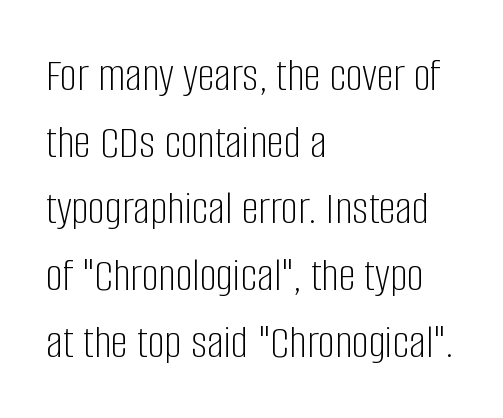
The image shows 48 px light, condensed sans-serif type, upright; set left-aligned, normal line spacing (1.39x), normal letter spacing, not underlined; low stroke contrast and a large x-height.
